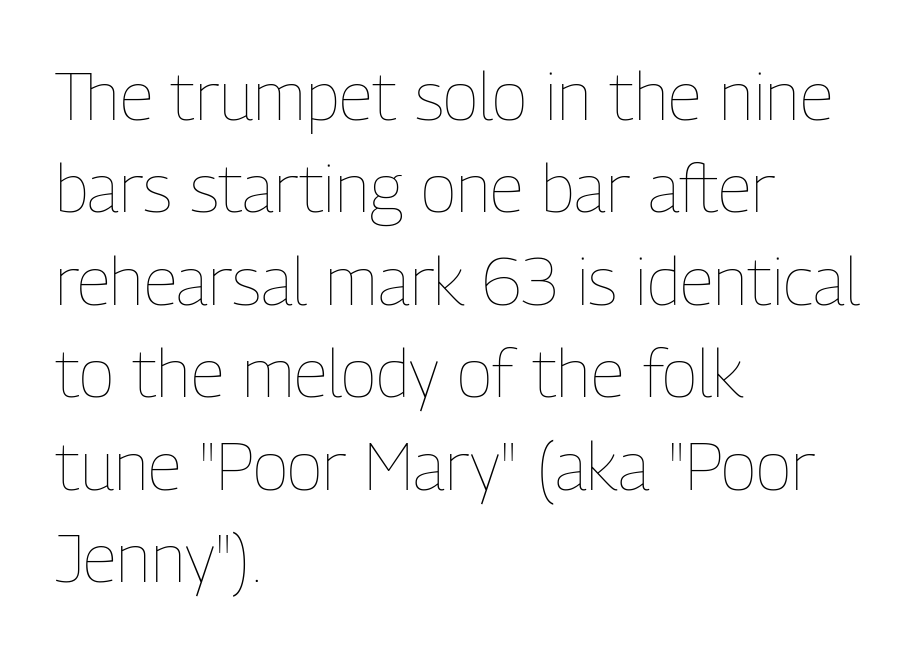
Q: Is the text bold? A: No.
Q: Is the text italic (slanted)? A: No, it is upright.
Q: Is the text underlined? A: No.
Q: How is the paragraph aligned? A: Left-aligned.
Q: Is the spacing between letters normal or unusually wide? A: Normal.
Q: Is the spacing between lines tight, normal or loose? A: Normal.
Q: Width (condensed, normal, or wide)? A: Condensed.
Q: Stroke contrast? A: Low.
Q: x-height? A: Medium.
Q: Monospaced? A: No.
